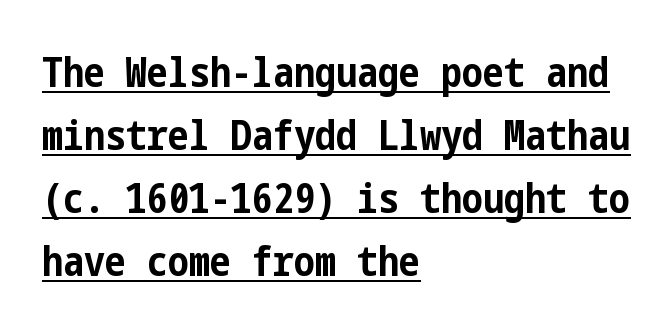
Quick note: interline space is typical. The sample's only ornament is a line tracing under the words. Posture: vertical. These lines are set flush left with a ragged right edge. The passage shown has conventional tracking throughout. Bold? Absolutely — the strokes are thick and heavy.
